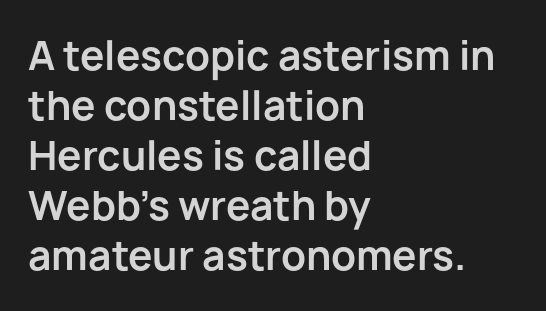
{"serif": "no", "italic": "no", "bold": "yes", "weight": "bold", "width": "normal", "stroke_contrast": "low", "x_height": "medium", "monospaced": "no", "underline": "no", "align": "left", "line_spacing": "normal", "line_spacing_ratio": 1.28, "letter_spacing": "normal", "letter_spacing_em": 0.0, "glyph_px": 39}
